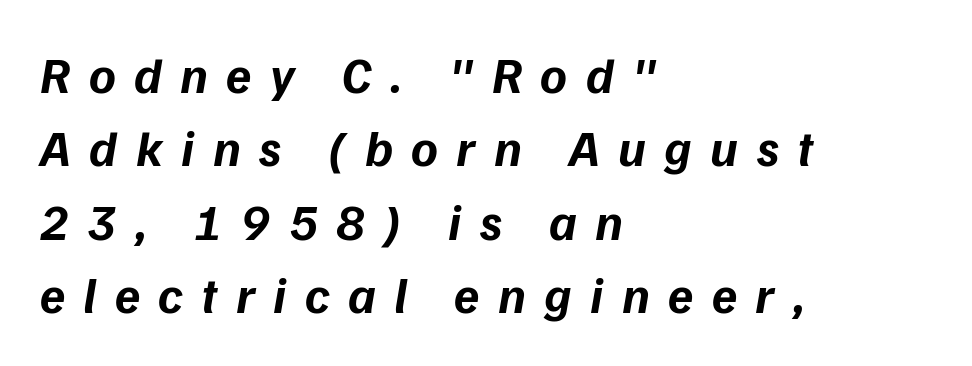
Q: Is the text bold? A: Yes.
Q: Is the typeface a serif or a sans-serif typeface? A: Sans-serif.
Q: Is the text underlined? A: No.
Q: How is the paragraph aligned? A: Left-aligned.
Q: Is the spacing between letters normal or unusually wide? A: Unusually wide.
Q: Is the spacing between lines tight, normal or loose? A: Normal.
Q: Width (condensed, normal, or wide)? A: Normal.
Q: Stroke contrast? A: Low.
Q: x-height? A: Medium.
Q: Monospaced? A: No.
